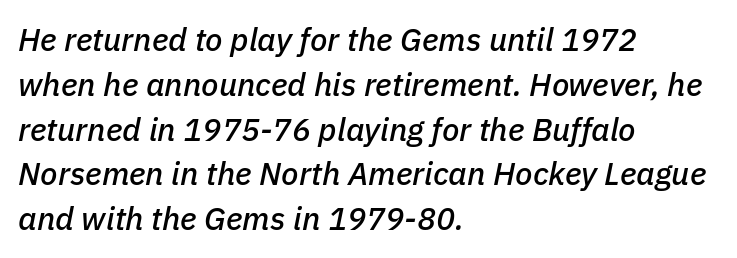
{"italic": "yes", "lean": "right", "slant_degrees": 11, "width": "normal", "stroke_contrast": "low", "x_height": "medium", "monospaced": "no", "underline": "no", "align": "left", "line_spacing": "normal", "line_spacing_ratio": 1.4, "letter_spacing": "normal", "letter_spacing_em": 0.0, "glyph_px": 32}
